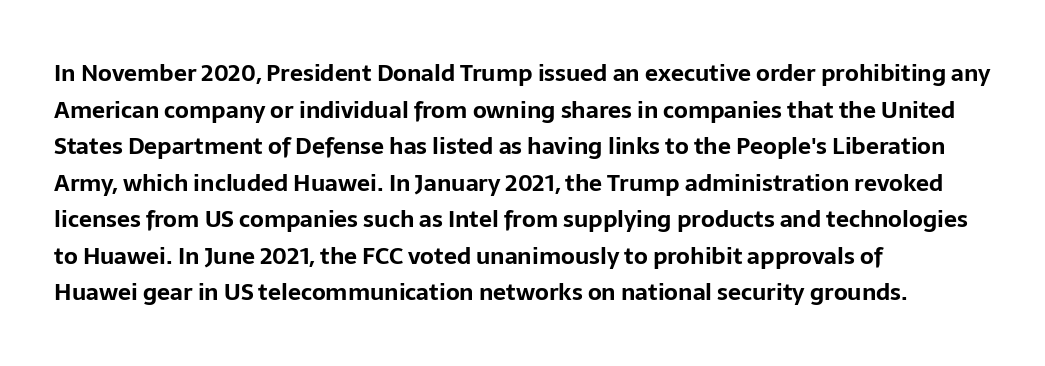
Q: Is the text bold? A: Yes.
Q: Is the text italic (slanted)? A: No, it is upright.
Q: Is the text underlined? A: No.
Q: How is the paragraph aligned? A: Left-aligned.
Q: Is the spacing between letters normal or unusually wide? A: Normal.
Q: Is the spacing between lines tight, normal or loose? A: Normal.
